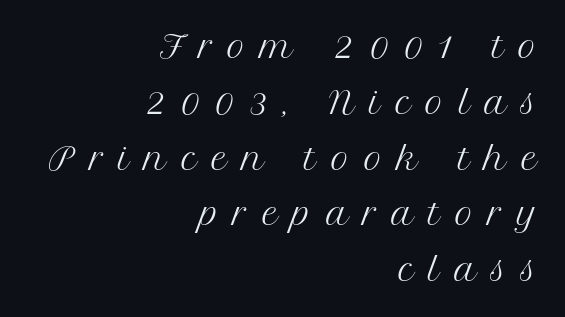
Q: Is the text bold? A: No.
Q: Is the text italic (slanted)? A: Yes.
Q: Is the text underlined? A: No.
Q: How is the paragraph aligned? A: Right-aligned.
Q: Is the spacing between letters normal or unusually wide? A: Unusually wide.
Q: Width (condensed, normal, or wide)? A: Normal.
Q: Stroke contrast? A: Medium.
Q: x-height? A: Medium.
Q: Monospaced? A: No.
